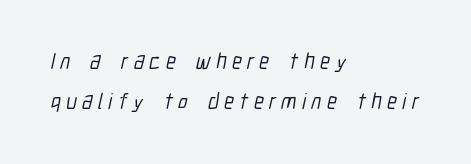
Each word looks stretched out because of the extra space between its letters. Does the copy run flush right? No — it runs flush left. Plain, unruled lines of type.
